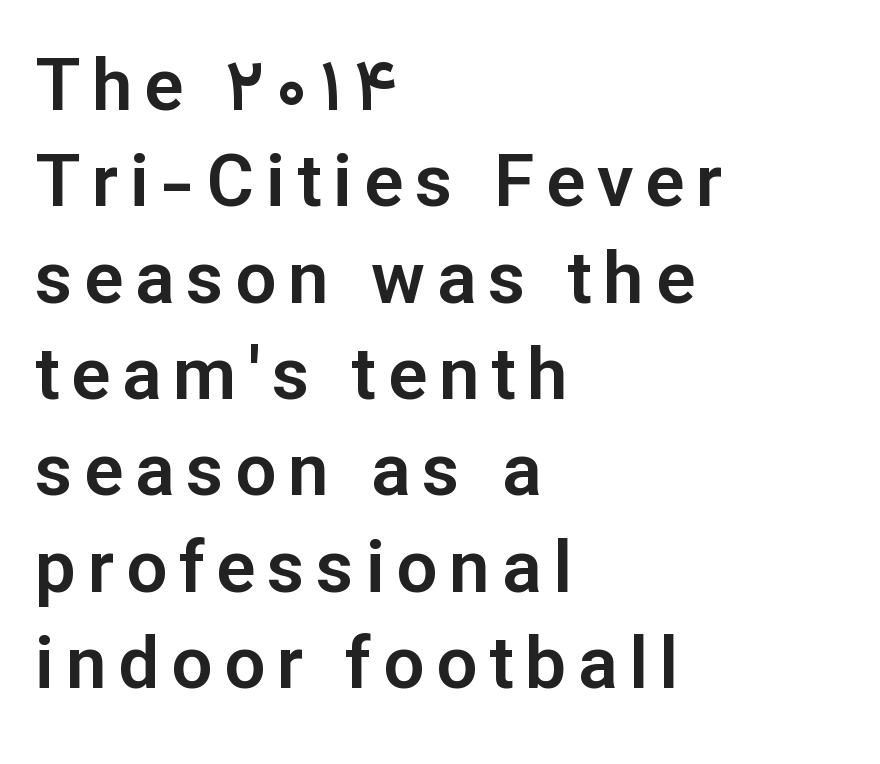
{"serif": "no", "italic": "no", "width": "normal", "stroke_contrast": "low", "x_height": "medium", "monospaced": "no", "underline": "no", "align": "left", "line_spacing": "normal", "line_spacing_ratio": 1.32, "glyph_px": 73}
